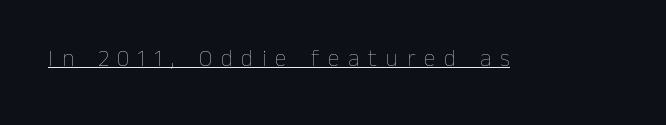
{"italic": "no", "bold": "no", "underline": "yes", "letter_spacing": "wide", "letter_spacing_em": 0.39, "glyph_px": 23}
